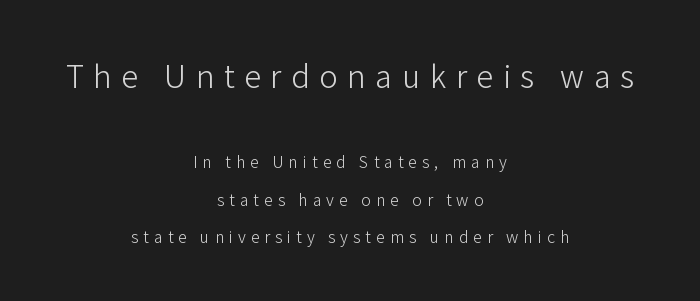
Each line is balanced around a shared central axis. This sample has the flowing, uneven cadence of proportional lettering. The passage shown is not bold in any degree. What kind of face is this? One without serifs — a sans. The typography opts for an upright posture over an oblique one.
